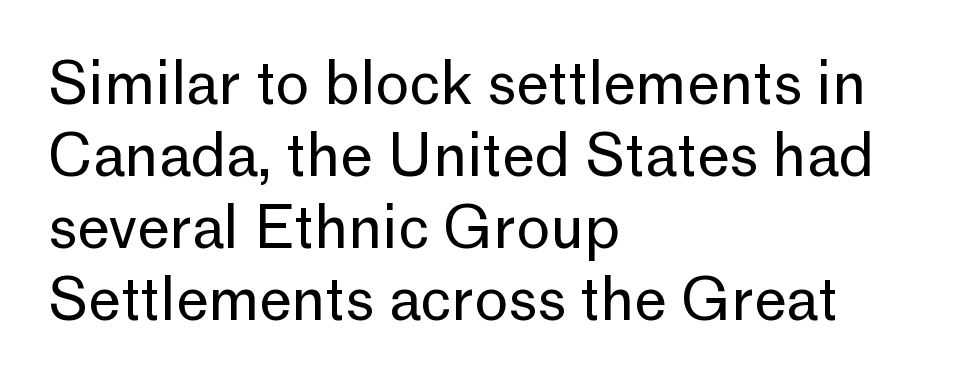
Note the varied advance widths — an 'i' is clearly narrower than an 'm'. Does extra space separate the letters? No, they use regular spacing. Line starts are locked; line ends wander. It's the straight-up-and-down kind of type.
